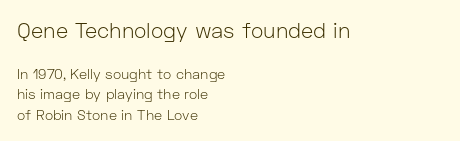
Whoever set this chose a conventional vertical rhythm. The glyphs are unaccompanied by any horizontal stroke below them. The letterforms sit at book weight or below. Italic: no, the glyphs are upright roman. This rendering uses left alignment, leaving the right contour irregular.
